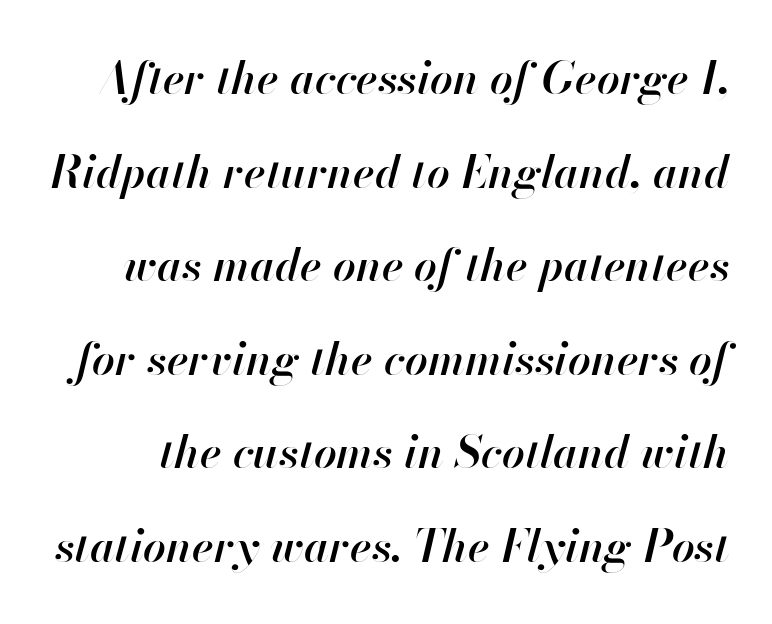
Q: Is the text bold? A: Semi-bold.
Q: Is the text italic (slanted)? A: Yes, it leans right by about 13 degrees.
Q: Is the text underlined? A: No.
Q: Is the spacing between letters normal or unusually wide? A: Normal.
Q: Is the spacing between lines tight, normal or loose? A: Loose.
Q: Width (condensed, normal, or wide)? A: Normal.
Q: Stroke contrast? A: High.
Q: x-height? A: Small.
Q: Monospaced? A: No.
